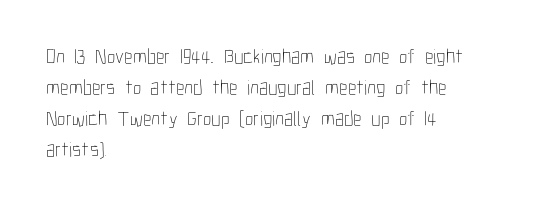
If you drew a line through each stem, it would be perfectly vertical. Leftover space on each line is placed entirely after the last word. The vertical gap from one line to the next is medium. The specimen omits any rule beneath the text block's lines.
